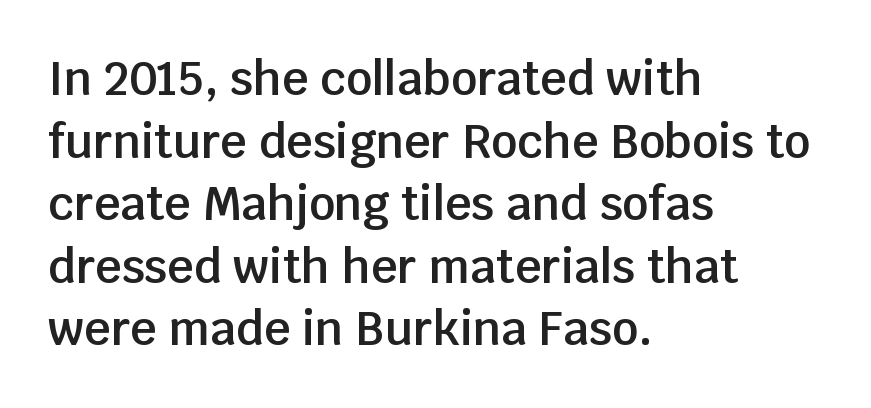
Q: Is the text bold? A: Semi-bold.
Q: Is the text italic (slanted)? A: No, it is upright.
Q: Is the typeface a serif or a sans-serif typeface? A: Sans-serif.
Q: Is the text underlined? A: No.
Q: How is the paragraph aligned? A: Left-aligned.
Q: Is the spacing between letters normal or unusually wide? A: Normal.
Q: Is the spacing between lines tight, normal or loose? A: Normal.
Q: Width (condensed, normal, or wide)? A: Normal.
Q: Stroke contrast? A: Low.
Q: x-height? A: Large.
Q: Monospaced? A: No.
